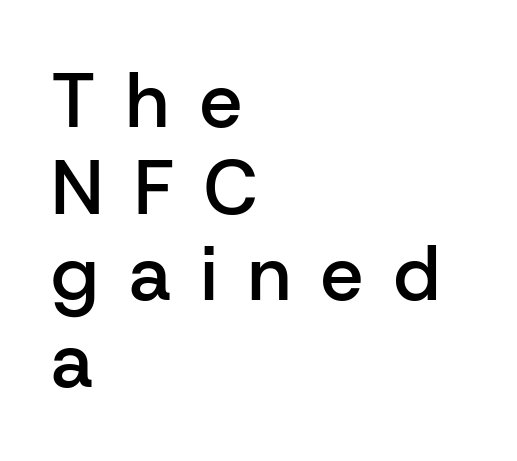
The image shows 76 px semibold sans-serif type, upright; set left-aligned, tight line spacing (1.14x), unusually wide letter spacing (+0.4 em), not underlined; low stroke contrast and a medium x-height.
